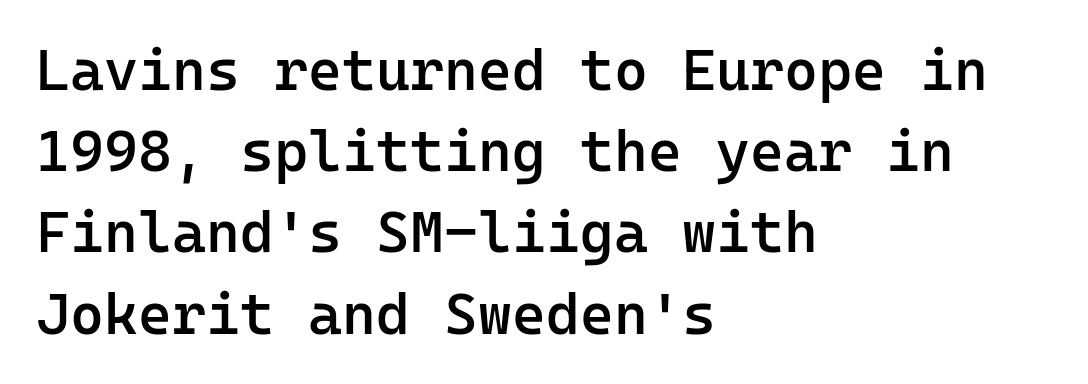
The image shows 58 px semibold sans-serif type, upright, monospaced; set left-aligned, normal line spacing (1.4x), normal letter spacing, not underlined; low stroke contrast and a medium x-height.
